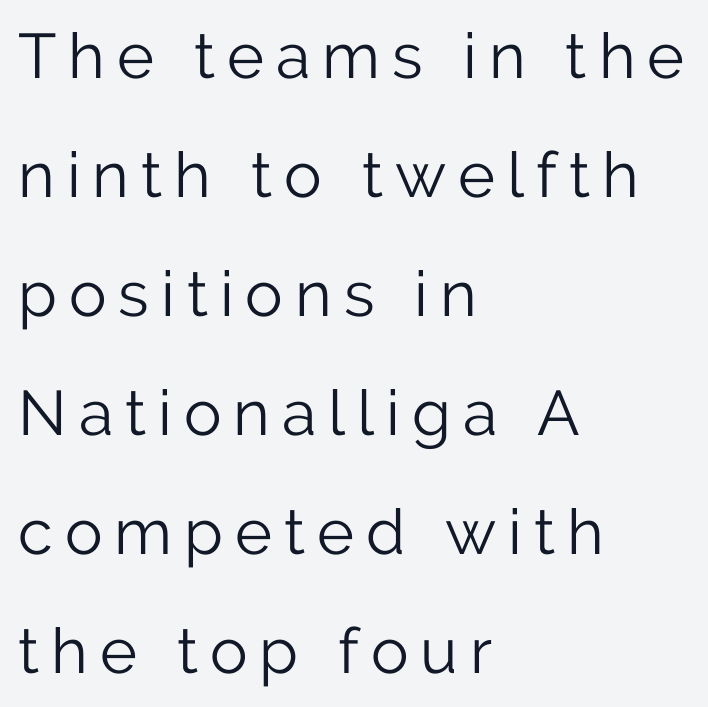
The passage shown is typed in a proportional face where columns would drift. Leftover space on each line is placed entirely after the last word. Does the type have serifs? No, each stem ends abruptly. A clean baseline with only descenders dipping below it.
